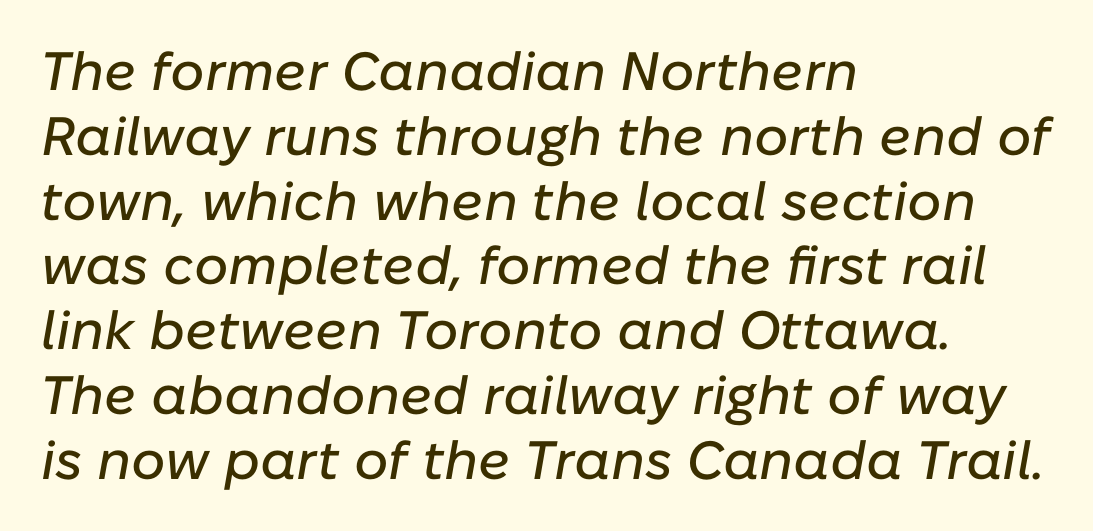
This sample uses an oblique cut, with every glyph tilted off the vertical. Note the varied advance widths — an 'i' is clearly narrower than an 'm'. A typesetter would call this zero additional tracking. The ragged edge is on the right, which tells us the setting is flush left. No word sits above an underline.
